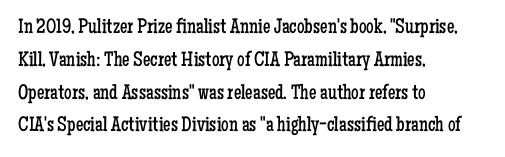
{"italic": "no", "bold": "no", "underline": "no", "align": "left", "line_spacing": "normal", "line_spacing_ratio": 1.56, "letter_spacing": "normal", "letter_spacing_em": 0.0, "glyph_px": 21}
